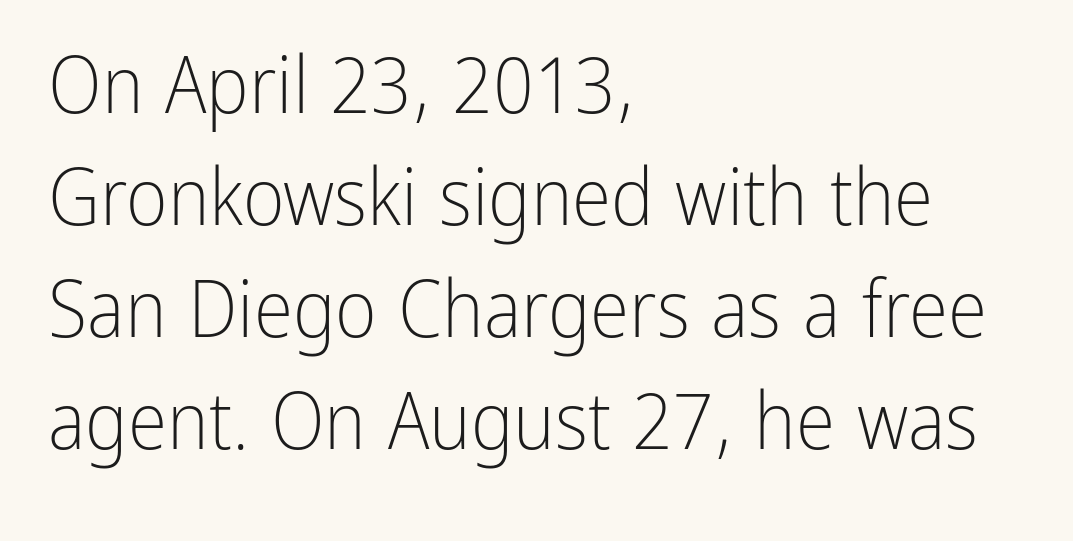
Q: Is the text bold? A: No.
Q: Is the text italic (slanted)? A: No, it is upright.
Q: Is the typeface a serif or a sans-serif typeface? A: Sans-serif.
Q: Is the text underlined? A: No.
Q: How is the paragraph aligned? A: Left-aligned.
Q: Is the spacing between letters normal or unusually wide? A: Normal.
Q: Is the spacing between lines tight, normal or loose? A: Normal.
Q: Width (condensed, normal, or wide)? A: Condensed.
Q: Stroke contrast? A: Low.
Q: x-height? A: Medium.
Q: Monospaced? A: No.
